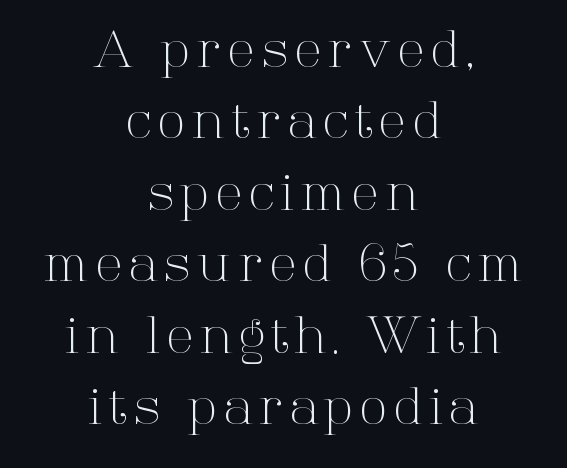
Is there any slant? The stems are plumb. These lines stack symmetrically, like a column narrowing and widening about its center. This sample has the flowing, uneven cadence of proportional lettering. Has an underline been added? It has not.
